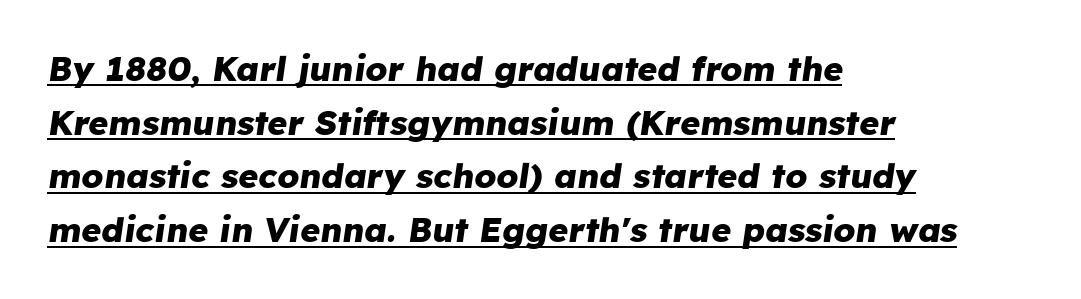
{"italic": "yes", "lean": "right", "slant_degrees": 8, "bold": "yes", "weight": "heavy", "width": "normal", "stroke_contrast": "low", "x_height": "medium", "monospaced": "no", "underline": "yes", "align": "left", "line_spacing": "normal", "line_spacing_ratio": 1.58, "letter_spacing": "normal", "letter_spacing_em": 0.0, "glyph_px": 34}
